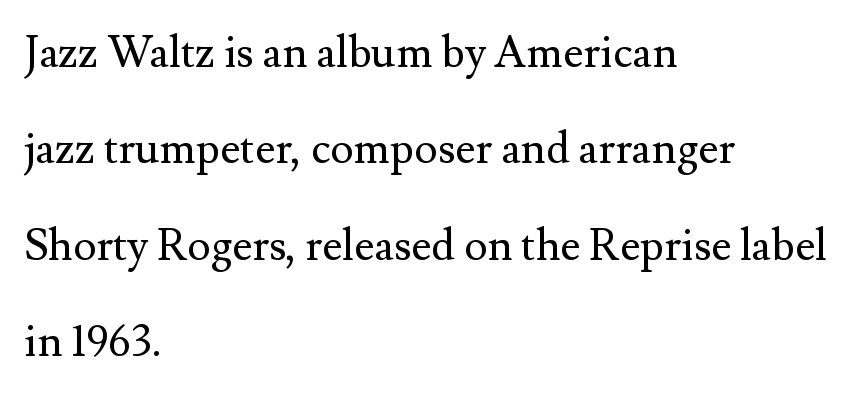
Q: Is the text bold? A: No.
Q: Is the text italic (slanted)? A: No, it is upright.
Q: Is the typeface a serif or a sans-serif typeface? A: Serif.
Q: Is the text underlined? A: No.
Q: How is the paragraph aligned? A: Left-aligned.
Q: Is the spacing between letters normal or unusually wide? A: Normal.
Q: Is the spacing between lines tight, normal or loose? A: Loose.
Q: Width (condensed, normal, or wide)? A: Normal.
Q: Stroke contrast? A: Medium.
Q: x-height? A: Small.
Q: Monospaced? A: No.
